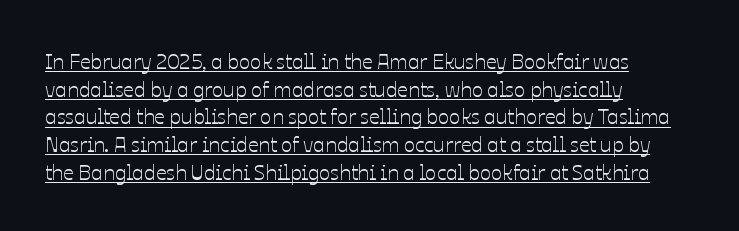
Q: Is the text italic (slanted)? A: No, it is upright.
Q: Is the text underlined? A: Yes.
Q: How is the paragraph aligned? A: Left-aligned.
Q: Is the spacing between letters normal or unusually wide? A: Normal.
Q: Is the spacing between lines tight, normal or loose? A: Normal.
